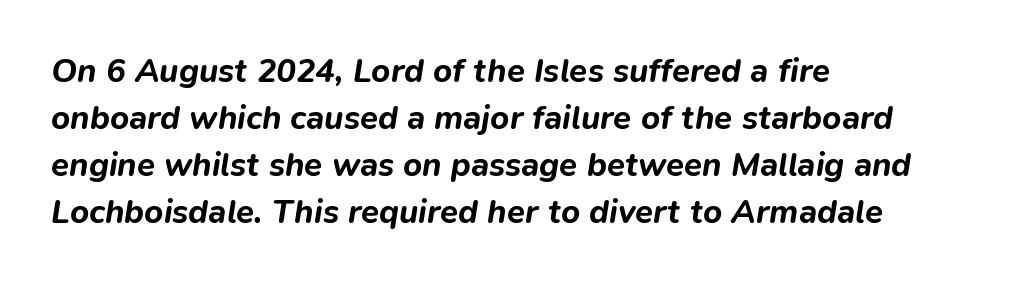
Students, this is bold: see how much ink each stroke carries. The rendering uses a moderate line-height, typical for paragraphs. Clear beneath every line of the passage. This sample uses plain, unmodified letter spacing. Emphasis-style slanted type is in use. The setting favours the left margin, as ordinary paragraphs usually do.
